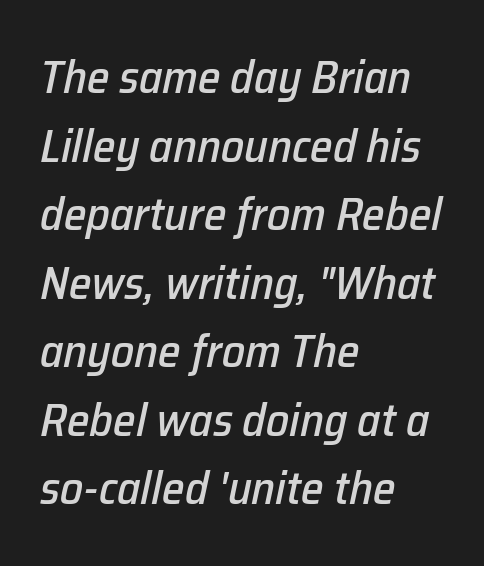
Does the lettering tilt? It does — this is italic. Check under the words: just untouched page. A typesetter would call this proportional, since set widths differ per character. This sample keeps an unexceptional amount of space between lines. Letter spacing: default.
